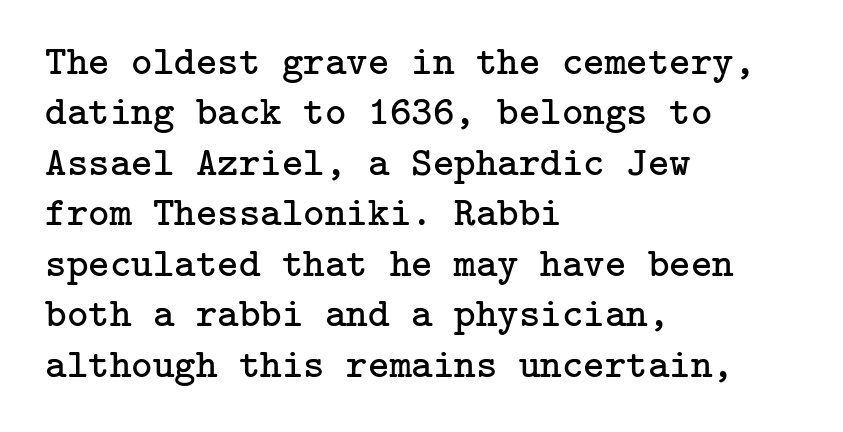
Only glyphs here, with clear space below each row. Classification — serif. Observe the ordinary spacing: letters are neighbours, not strangers. Teacher's note: observe the even left margin — that is flush-left alignment.
